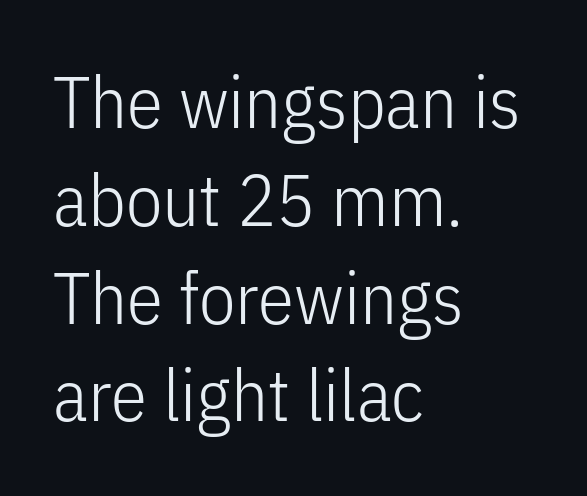
{"serif": "no", "italic": "no", "bold": "no", "weight": "light", "width": "condensed", "stroke_contrast": "low", "x_height": "medium", "monospaced": "no", "underline": "no", "align": "left", "line_spacing": "normal", "line_spacing_ratio": 1.34, "letter_spacing": "normal", "letter_spacing_em": 0.0, "glyph_px": 73}
